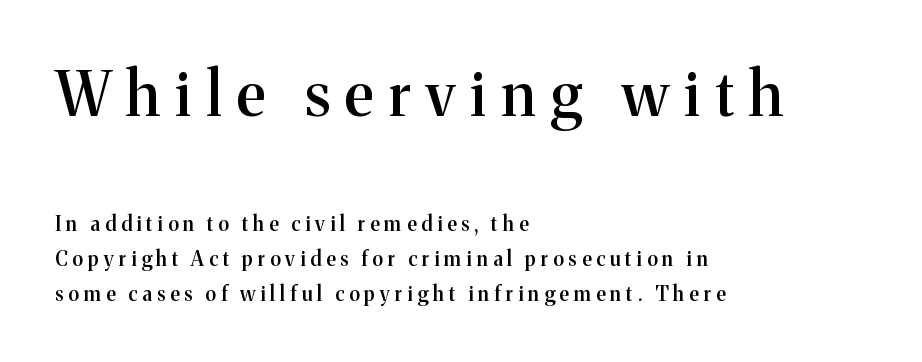
{"serif": "yes", "italic": "no", "bold": "semi", "weight": "semibold", "width": "normal", "stroke_contrast": "medium", "x_height": "medium", "monospaced": "no", "underline": "no", "align": "left", "line_spacing_ratio": 1.75, "letter_spacing": "wide", "letter_spacing_em": 0.25, "larger_block": "first", "size_ratio": 3.05, "glyph_px": 61}
